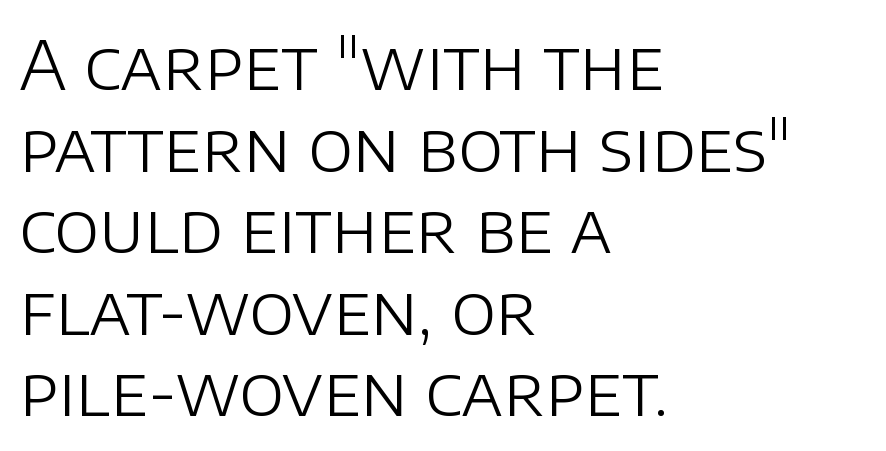
Q: Is the text bold? A: No.
Q: Is the text italic (slanted)? A: No, it is upright.
Q: Is the typeface a serif or a sans-serif typeface? A: Sans-serif.
Q: Is the text underlined? A: No.
Q: How is the paragraph aligned? A: Left-aligned.
Q: Is the spacing between letters normal or unusually wide? A: Normal.
Q: Width (condensed, normal, or wide)? A: Normal.
Q: Stroke contrast? A: Low.
Q: x-height? A: Large.
Q: Monospaced? A: No.
